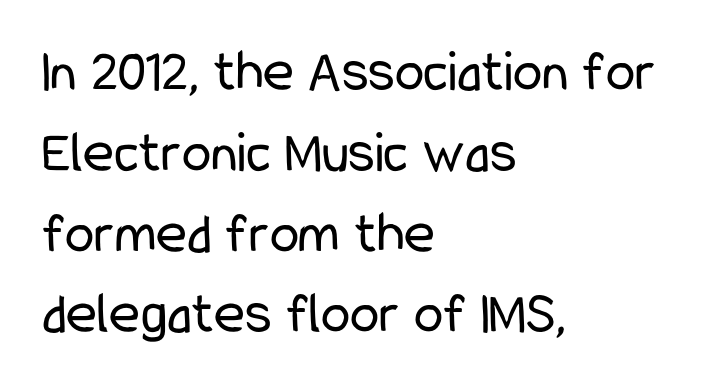
Q: Is the text bold? A: No.
Q: Is the text italic (slanted)? A: No, it is upright.
Q: Is the typeface a serif or a sans-serif typeface? A: Sans-serif.
Q: Is the text underlined? A: No.
Q: How is the paragraph aligned? A: Left-aligned.
Q: Is the spacing between letters normal or unusually wide? A: Normal.
Q: Is the spacing between lines tight, normal or loose? A: Normal.
Q: Width (condensed, normal, or wide)? A: Condensed.
Q: Stroke contrast? A: Low.
Q: x-height? A: Medium.
Q: Monospaced? A: No.
